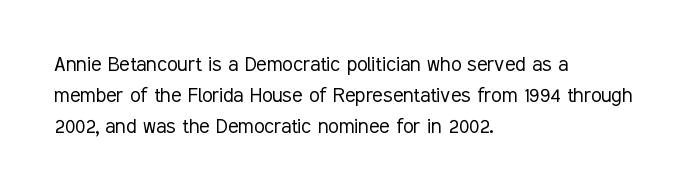
These lines keep a tight, regular rhythm from letter to letter. Notice how descenders clear the ascenders below comfortably — that's standard leading. These lines were composed using upright roman letters. One-word summary of the alignment: left. Nobody drew a line under any word here. The typesetting does not lean heavy: it is not bold.
